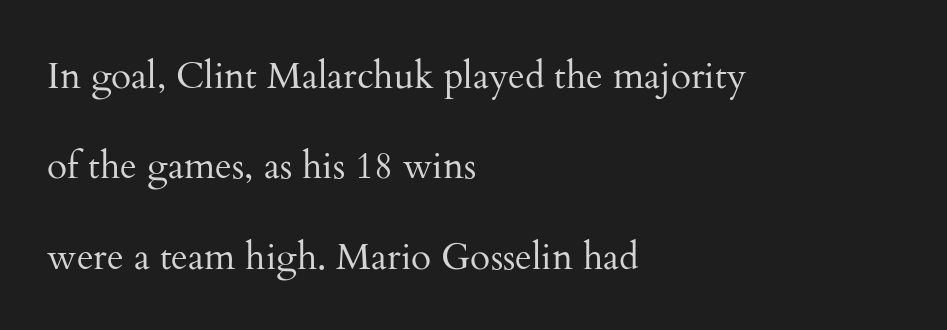
Q: Is the text bold? A: No.
Q: Is the text italic (slanted)? A: No, it is upright.
Q: Is the typeface a serif or a sans-serif typeface? A: Serif.
Q: Is the text underlined? A: No.
Q: How is the paragraph aligned? A: Left-aligned.
Q: Is the spacing between letters normal or unusually wide? A: Normal.
Q: Is the spacing between lines tight, normal or loose? A: Loose.
Q: Width (condensed, normal, or wide)? A: Normal.
Q: Stroke contrast? A: Medium.
Q: x-height? A: Small.
Q: Monospaced? A: No.
